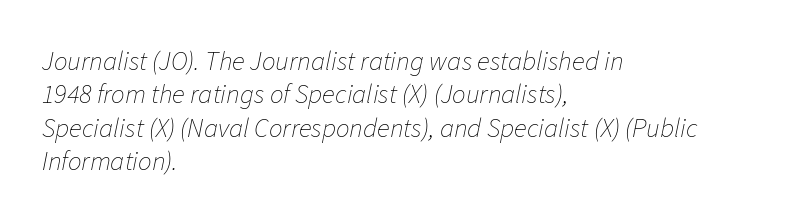
Honestly, there is no underline to notice here at all. Students, note that the glyphs here touch the page at normal intervals. On a weight scale, this lands at 450 or below. In CSS terms this would be text-align: left.
